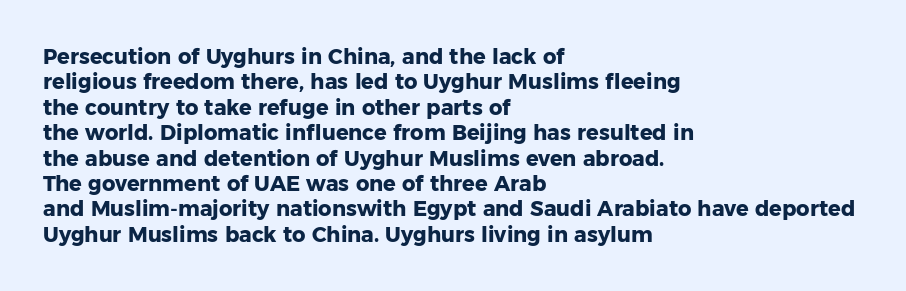
{"italic": "no", "bold": "yes", "underline": "no", "align": "left", "line_spacing_ratio": 1.21, "letter_spacing": "normal", "letter_spacing_em": 0.0, "glyph_px": 21}
